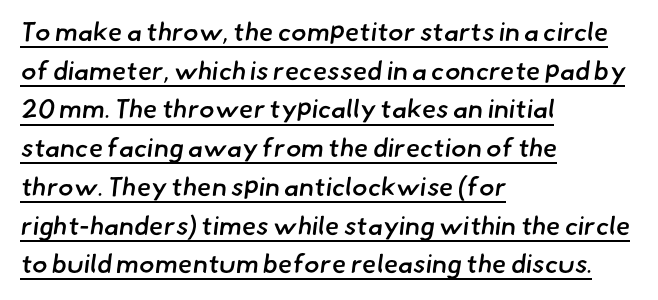
The rendering uses a moderate line-height, typical for paragraphs. Has an underline been added? It has. What weight is shown? A semibold, between regular and bold. Tracking here is standard; glyphs follow each other at the usual distance. The rendering anchors every line to the left-hand side.
